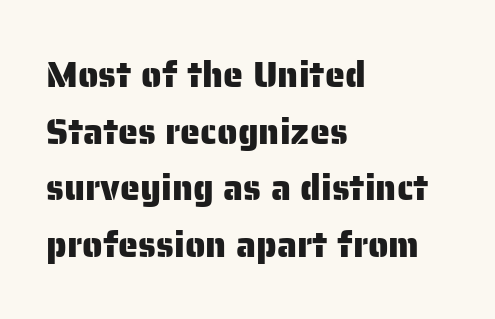
Note the varied advance widths — an 'i' is clearly narrower than an 'm'. The foot of each line stays bare and open. Check where the strokes stop: nothing finishes them off — pure sans. The lettering stays uniformly vertical, giving the passage a roman look. Spacing between characters is what you'd get straight out of the box. Leading matches the norm, producing a regular column.
